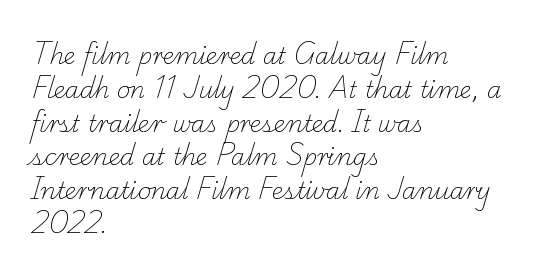
The image shows 23 px text type; set left-aligned, normal line spacing (1.47x), normal letter spacing, not underlined.
